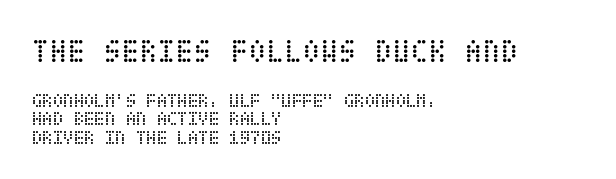
The image shows 33 px regular-weight, condensed type, upright; set left-aligned, tight line spacing (0.96x), normal letter spacing, not underlined; the first (top) block is 1.74x larger; low stroke contrast and a large x-height.
